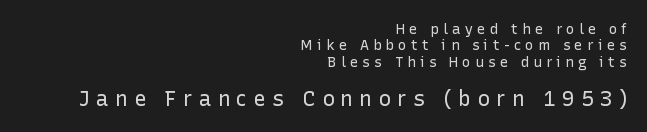
Q: Is the text bold? A: No.
Q: Is the text italic (slanted)? A: No, it is upright.
Q: Is the text underlined? A: No.
Q: How is the paragraph aligned? A: Right-aligned.
Q: Is the spacing between letters normal or unusually wide? A: Unusually wide.
Q: Which block of text is set in a larger size, the first (top) or the second (bottom)? A: The second (bottom) one.
